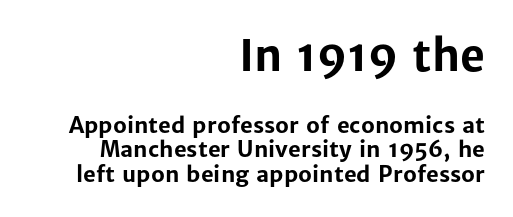
{"serif": "no", "italic": "no", "bold": "yes", "weight": "bold", "width": "normal", "stroke_contrast": "low", "x_height": "medium", "monospaced": "no", "underline": "no", "align": "right", "line_spacing": "tight", "line_spacing_ratio": 1.12, "letter_spacing": "normal", "letter_spacing_em": 0.0, "larger_block": "first", "size_ratio": 1.95, "glyph_px": 43}
